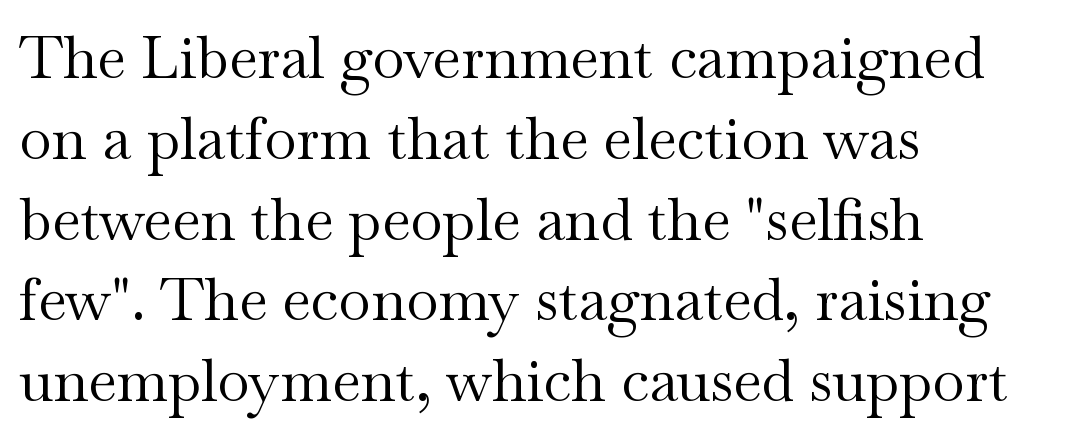
{"serif": "yes", "italic": "no", "bold": "no", "weight": "regular", "width": "wide", "stroke_contrast": "medium", "x_height": "small", "monospaced": "no", "underline": "no", "align": "left", "line_spacing": "normal", "line_spacing_ratio": 1.37, "letter_spacing": "normal", "letter_spacing_em": 0.0, "glyph_px": 59}
